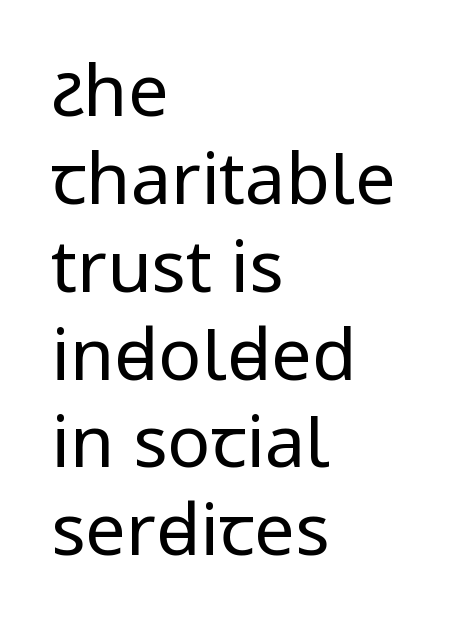
The letterforms sit shoulder to shoulder at normal distance. The paragraph has a hard left edge and a soft right edge. Counters stay open thanks to moderate or lighter strokes. Descender tails drop into unmarked territory. Italic: no, the glyphs are upright roman.
